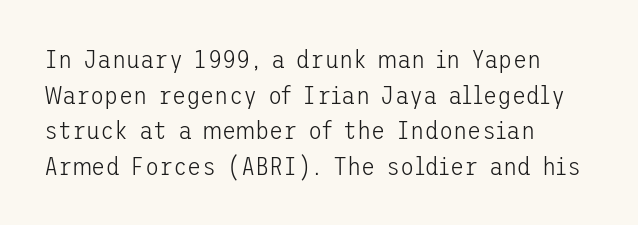
Q: Is the text bold? A: No.
Q: Is the text italic (slanted)? A: No, it is upright.
Q: Is the text underlined? A: No.
Q: How is the paragraph aligned? A: Left-aligned.
Q: Is the spacing between letters normal or unusually wide? A: Normal.
Q: Is the spacing between lines tight, normal or loose? A: Normal.
